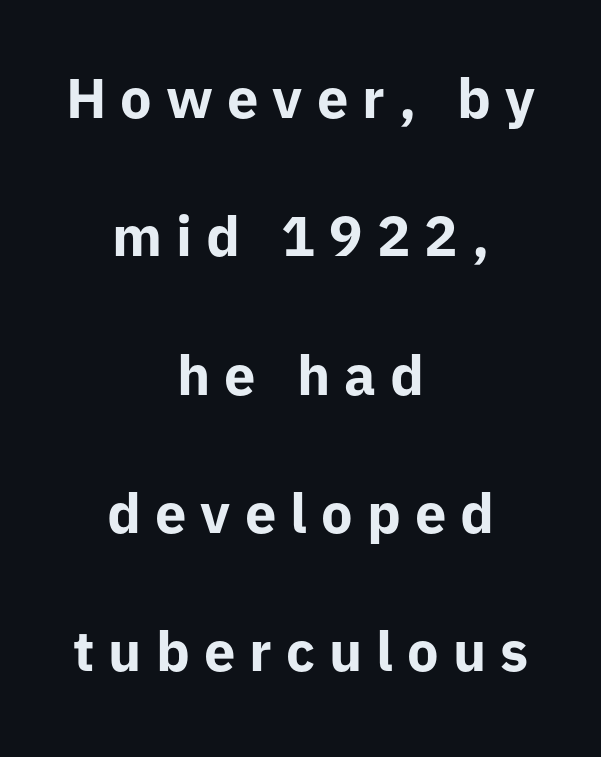
{"serif": "no", "italic": "no", "bold": "yes", "weight": "bold", "width": "normal", "stroke_contrast": "low", "x_height": "medium", "monospaced": "no", "underline": "no", "align": "center", "line_spacing": "loose", "line_spacing_ratio": 2.47, "letter_spacing": "wide", "letter_spacing_em": 0.25, "glyph_px": 56}
